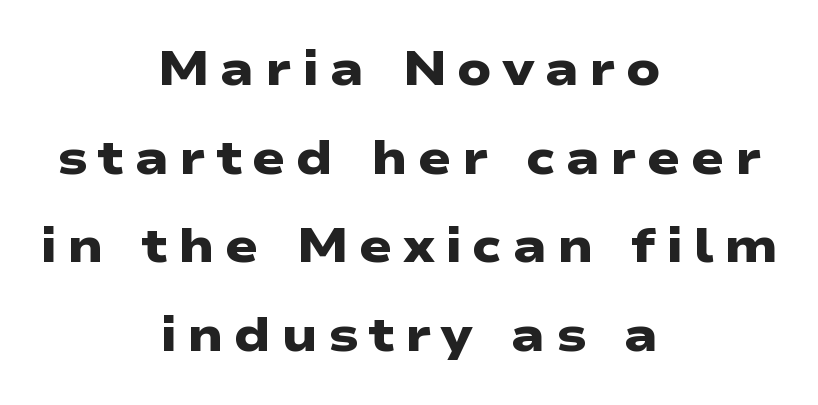
The image shows 49 px heavy, wide sans-serif type; set centered, line spacing 1.81x, unusually wide letter spacing (+0.21 em), not underlined; low stroke contrast and a medium x-height.
